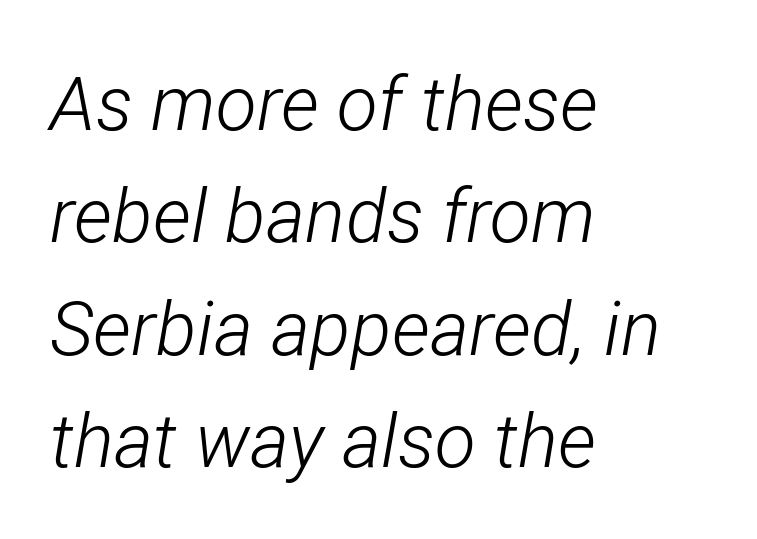
The image shows 75 px light, condensed type, italic (leaning right); set left-aligned, normal line spacing (1.5x), normal letter spacing, not underlined; low stroke contrast and a medium x-height.
